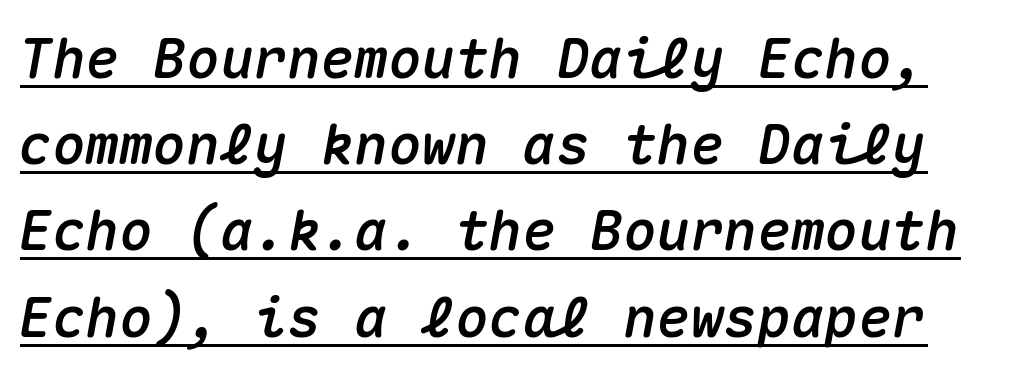
{"italic": "yes", "lean": "right", "slant_degrees": 10, "width": "normal", "stroke_contrast": "medium", "x_height": "medium", "monospaced": "yes", "underline": "yes", "line_spacing": "normal", "line_spacing_ratio": 1.54, "letter_spacing": "normal", "letter_spacing_em": 0.0, "glyph_px": 56}
